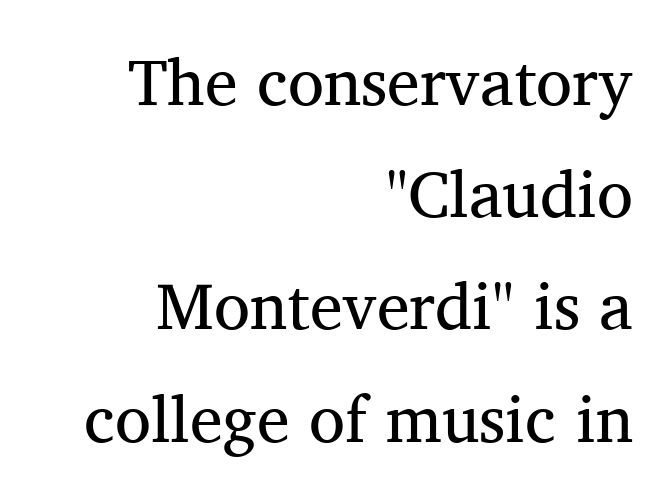
Q: Is the text bold? A: No.
Q: Is the text italic (slanted)? A: No, it is upright.
Q: Is the typeface a serif or a sans-serif typeface? A: Serif.
Q: Is the text underlined? A: No.
Q: How is the paragraph aligned? A: Right-aligned.
Q: Is the spacing between letters normal or unusually wide? A: Normal.
Q: Is the spacing between lines tight, normal or loose? A: Normal.
Q: Width (condensed, normal, or wide)? A: Normal.
Q: Stroke contrast? A: Medium.
Q: x-height? A: Medium.
Q: Monospaced? A: No.
